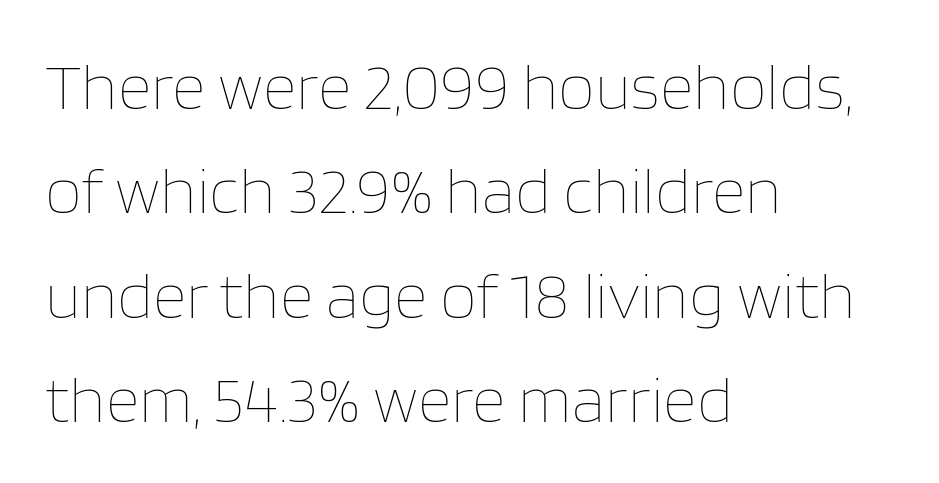
The image shows 66 px thin type, upright; set left-aligned, normal line spacing (1.58x), normal letter spacing, not underlined; low stroke contrast and a large x-height.
